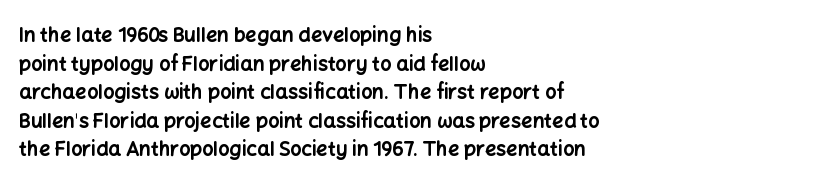
Q: Is the text bold? A: Yes.
Q: Is the text italic (slanted)? A: No, it is upright.
Q: Is the text underlined? A: No.
Q: How is the paragraph aligned? A: Left-aligned.
Q: Is the spacing between letters normal or unusually wide? A: Normal.
Q: Is the spacing between lines tight, normal or loose? A: Normal.
